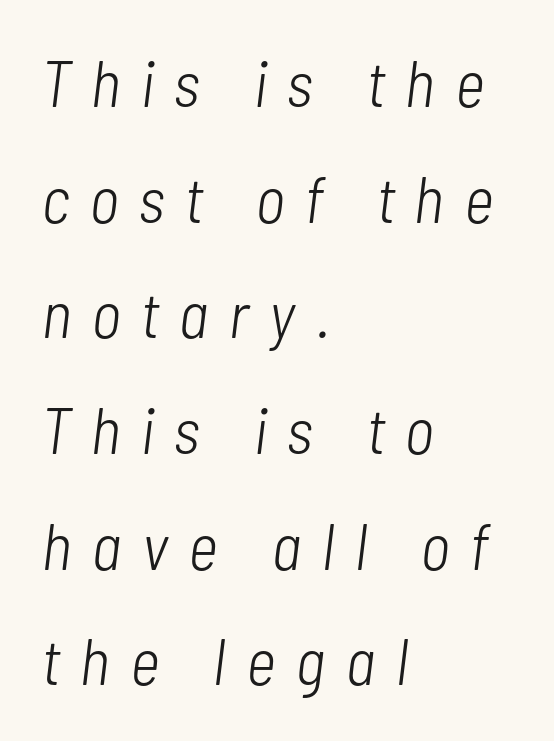
The axis of the letterforms is tilted away from vertical. Check under the words: just untouched page. Looks like regular typesetting: each glyph gets only the width it needs. Tracking here is generous; glyphs stand well apart from one another.
